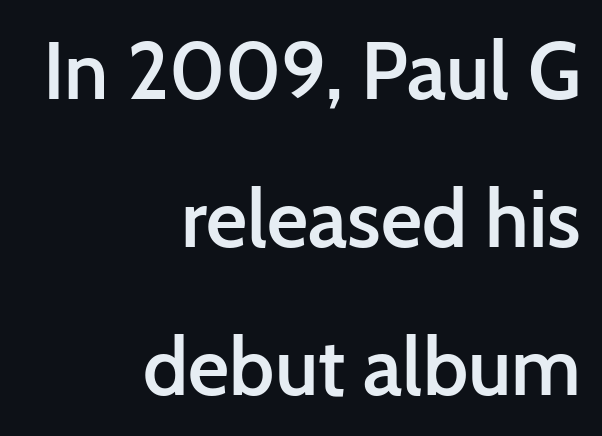
The image shows 80 px semibold sans-serif type, upright; set right-aligned, line spacing 1.85x, normal letter spacing, not underlined; low stroke contrast and a medium x-height.
